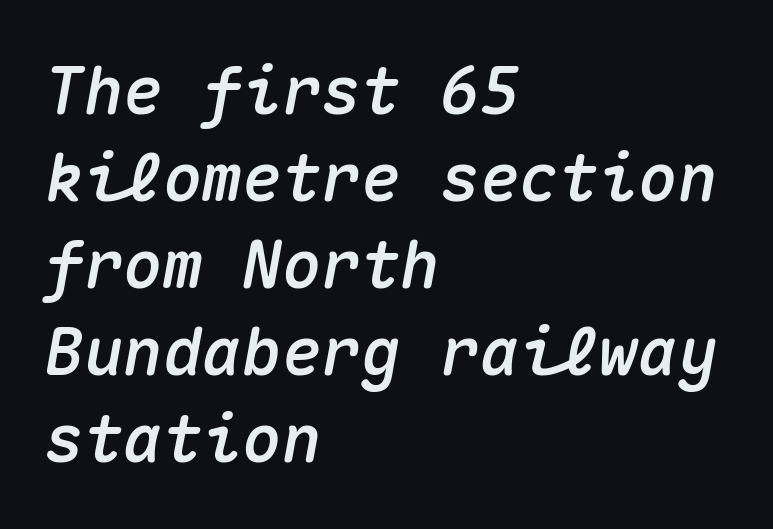
{"italic": "yes", "lean": "right", "slant_degrees": 10, "width": "normal", "stroke_contrast": "medium", "x_height": "medium", "monospaced": "yes", "underline": "no", "align": "left", "line_spacing": "normal", "line_spacing_ratio": 1.32, "letter_spacing": "normal", "letter_spacing_em": 0.0, "glyph_px": 66}
